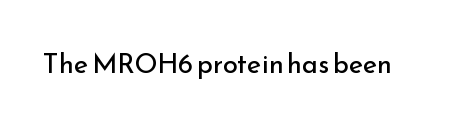
Has an underline been added? It has not. The type is set solid horizontally, with unmodified tracking. The characters are drawn with everyday or finer stroke widths. Every character sits straight up, as roman type does.
